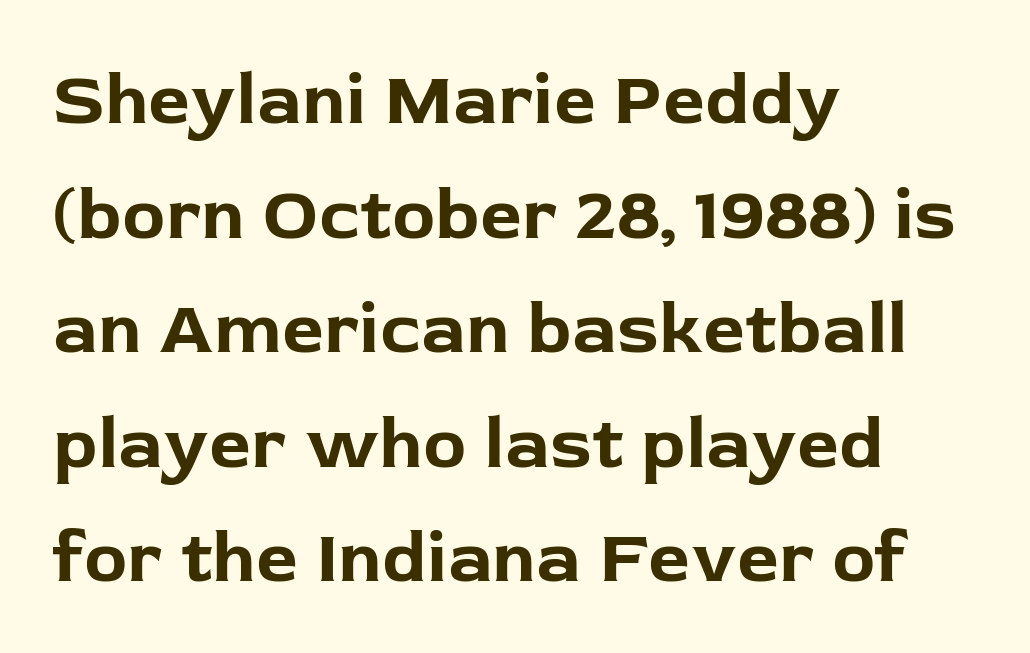
{"serif": "no", "italic": "no", "bold": "yes", "weight": "bold", "width": "normal", "stroke_contrast": "low", "x_height": "medium", "monospaced": "no", "underline": "no", "align": "left", "line_spacing": "normal", "line_spacing_ratio": 1.57, "letter_spacing": "normal", "letter_spacing_em": 0.0, "glyph_px": 73}
